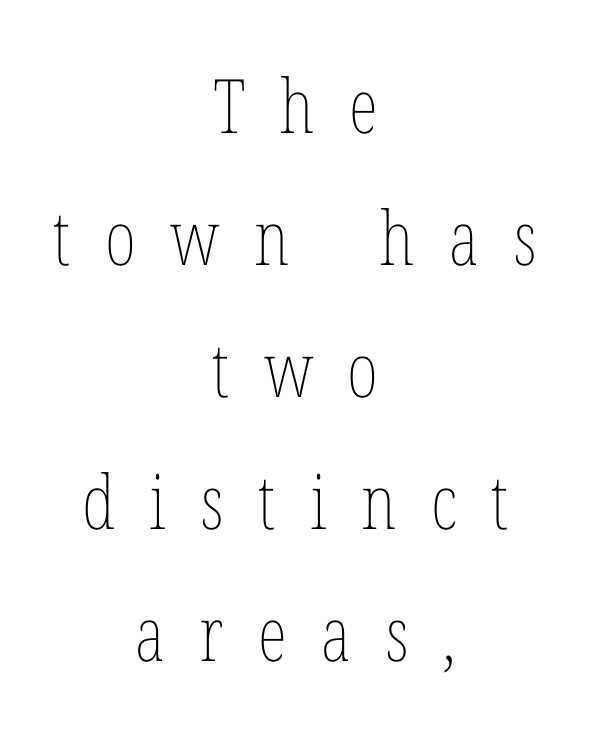
Q: Is the text bold? A: No.
Q: Is the text italic (slanted)? A: No, it is upright.
Q: Is the text underlined? A: No.
Q: How is the paragraph aligned? A: Centered.
Q: Is the spacing between letters normal or unusually wide? A: Unusually wide.
Q: Width (condensed, normal, or wide)? A: Condensed.
Q: Stroke contrast? A: Low.
Q: x-height? A: Medium.
Q: Monospaced? A: No.
